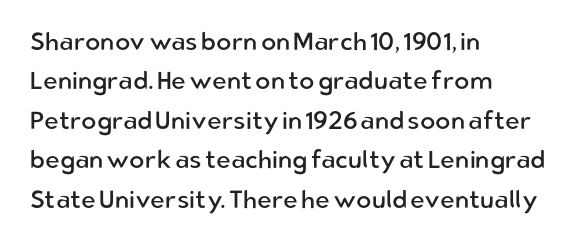
Q: Is the text bold? A: No.
Q: Is the text italic (slanted)? A: No, it is upright.
Q: Is the text underlined? A: No.
Q: How is the paragraph aligned? A: Left-aligned.
Q: Is the spacing between letters normal or unusually wide? A: Normal.
Q: Is the spacing between lines tight, normal or loose? A: Normal.
